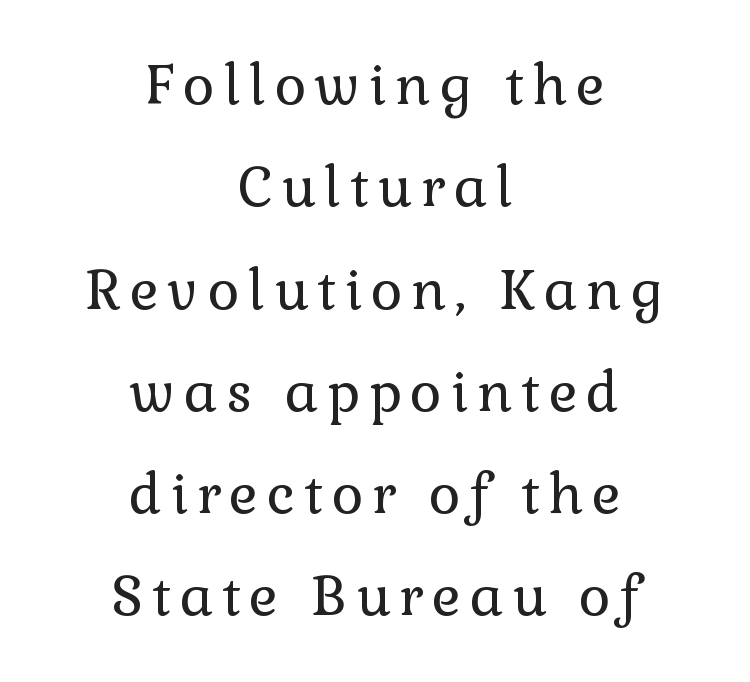
A typesetter would call this proportional, since set widths differ per character. What kind of face is this? One with serifs. Short and long lines alike share a common midpoint. Ordinary non-slanted type is in use.
